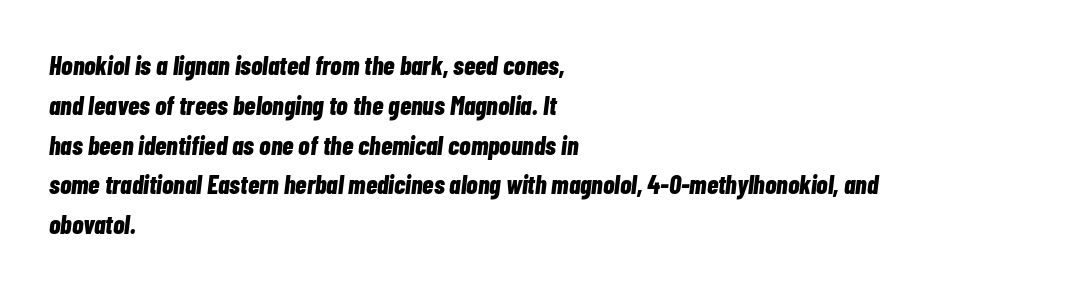
Q: Is the text bold? A: Yes.
Q: Is the text italic (slanted)? A: Yes, it leans right by about 7 degrees.
Q: Is the text underlined? A: No.
Q: How is the paragraph aligned? A: Left-aligned.
Q: Is the spacing between letters normal or unusually wide? A: Normal.
Q: Is the spacing between lines tight, normal or loose? A: Normal.
